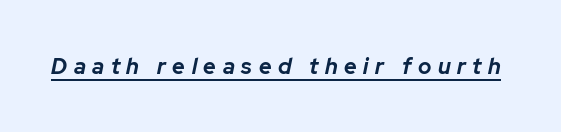
A typesetter would call this heavily tracked-out type. A rule runs beneath these lines of type. Tall strokes in this sample are angled rather than plumb. The passage shown is emphatically bold.
